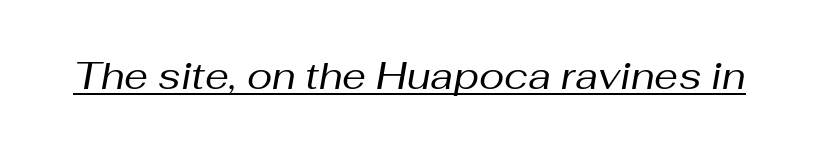
The image shows 38 px regular-weight type, italic (leaning right); set normal letter spacing, underlined; medium stroke contrast and a medium x-height.
